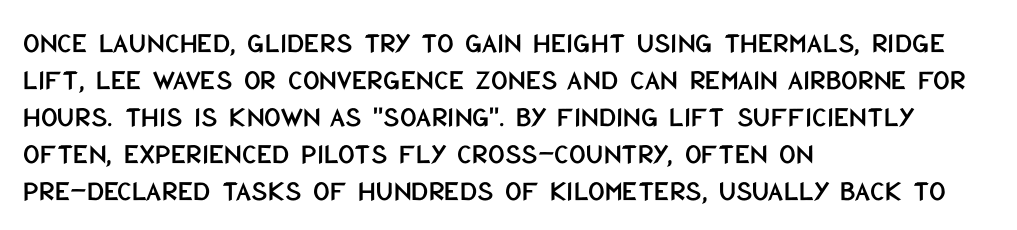
Q: Is the text italic (slanted)? A: No, it is upright.
Q: Is the typeface a serif or a sans-serif typeface? A: Sans-serif.
Q: Is the text underlined? A: No.
Q: How is the paragraph aligned? A: Left-aligned.
Q: Is the spacing between letters normal or unusually wide? A: Normal.
Q: Is the spacing between lines tight, normal or loose? A: Normal.
Q: Width (condensed, normal, or wide)? A: Condensed.
Q: Stroke contrast? A: Low.
Q: x-height? A: Large.
Q: Monospaced? A: No.
